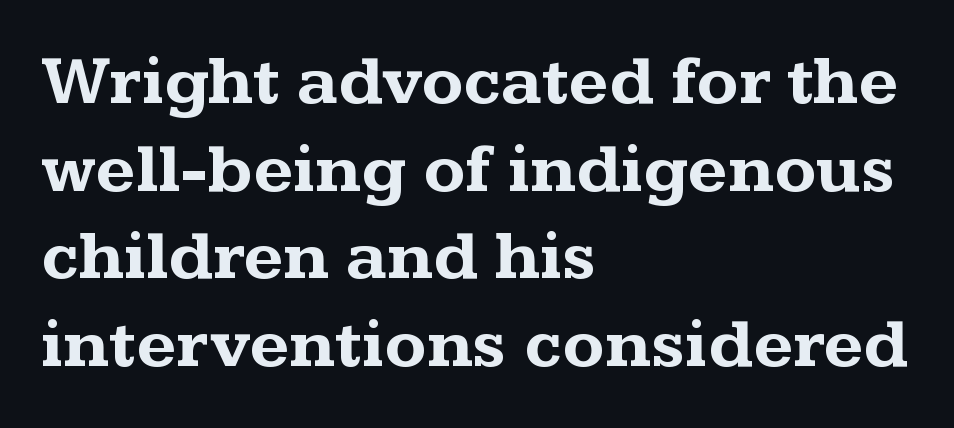
The image shows 69 px bold, wide serif type, upright; set left-aligned, normal line spacing (1.27x), normal letter spacing, not underlined; medium stroke contrast and a medium x-height.
